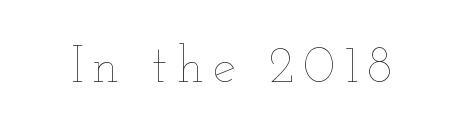
{"italic": "no", "bold": "no", "weight": "thin", "width": "wide", "stroke_contrast": "low", "x_height": "small", "monospaced": "no", "underline": "no", "glyph_px": 52}
